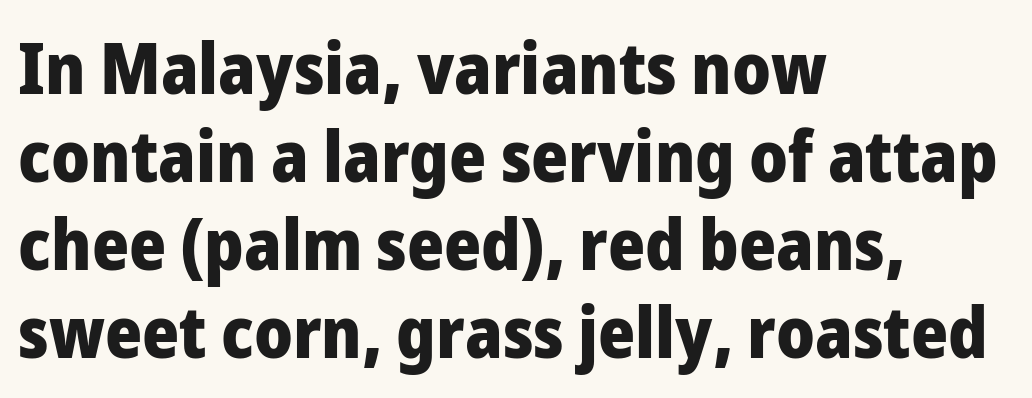
{"serif": "no", "italic": "no", "bold": "yes", "weight": "heavy", "width": "normal", "stroke_contrast": "low", "x_height": "medium", "monospaced": "no", "underline": "no", "align": "left", "line_spacing_ratio": 1.24, "letter_spacing": "normal", "letter_spacing_em": 0.0, "glyph_px": 71}
